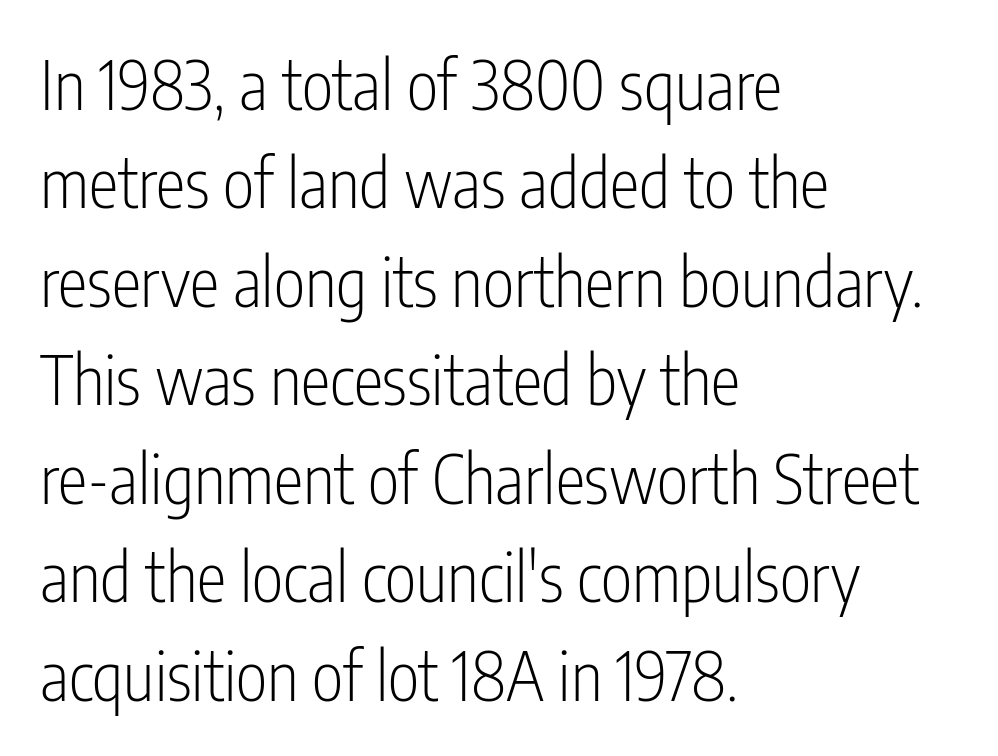
The strokes are not fattened; the text isn't bold. Is this a sans? Yes — the strokes have no serifs. Leading: standard. Any mark beneath the type? The region is blank. How are the letters spaced? Ordinarily, with no added tracking.
